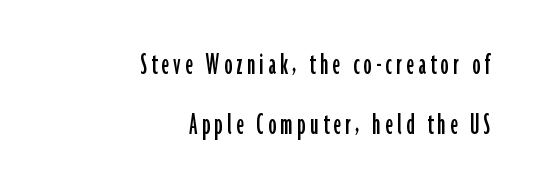
{"serif": "no", "italic": "no", "width": "condensed", "stroke_contrast": "low", "x_height": "medium", "monospaced": "no", "underline": "no", "align": "right", "line_spacing_ratio": 1.83, "glyph_px": 33}
